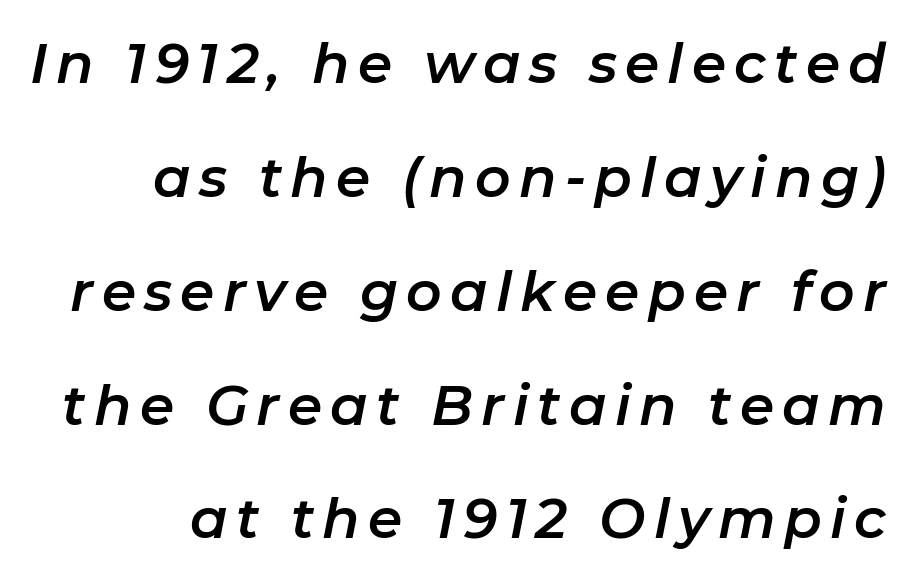
{"italic": "yes", "lean": "right", "slant_degrees": 11, "width": "normal", "stroke_contrast": "low", "x_height": "medium", "monospaced": "no", "underline": "no", "line_spacing": "loose", "line_spacing_ratio": 2.07, "glyph_px": 55}
